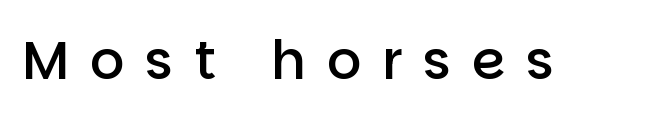
The image shows 54 px semibold sans-serif type, upright; set unusually wide letter spacing (+0.38 em), not underlined; low stroke contrast and a large x-height.
